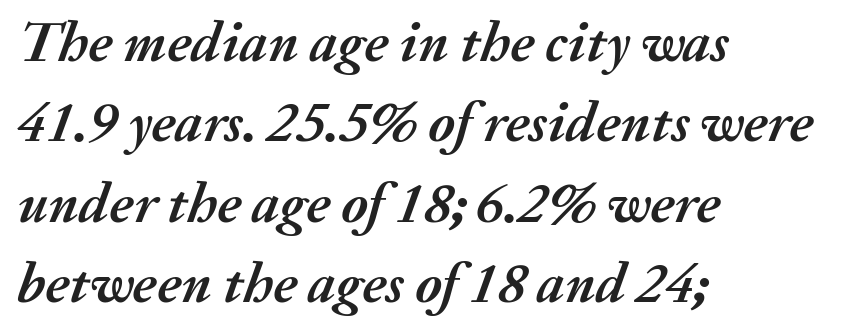
The image shows 57 px semibold type, italic (leaning right); set left-aligned, normal line spacing (1.41x), normal letter spacing, not underlined; medium stroke contrast and a medium x-height.
